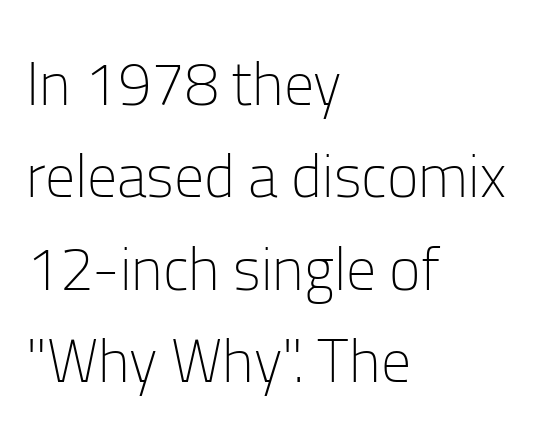
The image shows 60 px light sans-serif type, upright; set left-aligned, normal line spacing (1.54x), normal letter spacing, not underlined; low stroke contrast and a medium x-height.
